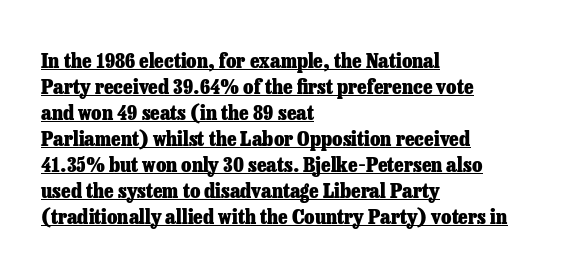
Q: Is the text bold? A: Yes.
Q: Is the text italic (slanted)? A: No, it is upright.
Q: Is the text underlined? A: Yes.
Q: How is the paragraph aligned? A: Left-aligned.
Q: Is the spacing between letters normal or unusually wide? A: Normal.
